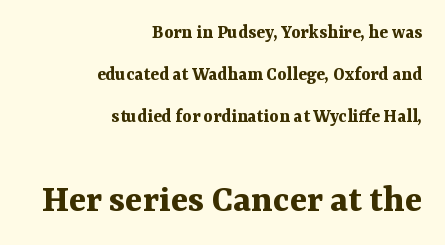
The image shows 40 px bold serif type, upright; set right-aligned, loose line spacing (2.1x), normal letter spacing, not underlined; the second (bottom) block is 2.0x larger; medium stroke contrast and a medium x-height.
